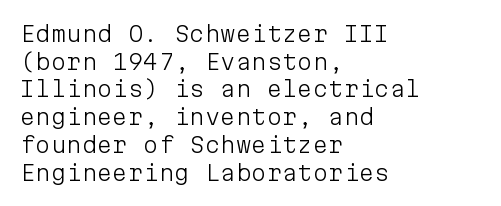
The image shows 22 px text type, upright; set left-aligned, normal line spacing (1.26x), normal letter spacing, not underlined.
